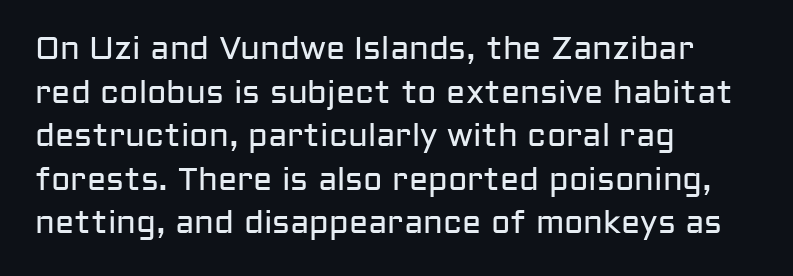
Q: Is the text bold? A: No.
Q: Is the text italic (slanted)? A: No, it is upright.
Q: Is the typeface a serif or a sans-serif typeface? A: Sans-serif.
Q: Is the text underlined? A: No.
Q: How is the paragraph aligned? A: Left-aligned.
Q: Is the spacing between letters normal or unusually wide? A: Normal.
Q: Is the spacing between lines tight, normal or loose? A: Normal.
Q: Width (condensed, normal, or wide)? A: Normal.
Q: Stroke contrast? A: Low.
Q: x-height? A: Medium.
Q: Monospaced? A: No.
